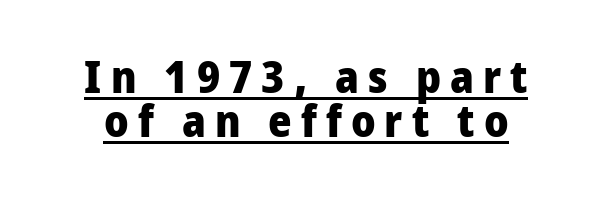
The image shows 45 px heavy sans-serif type, upright; set tight line spacing (0.98x), unusually wide letter spacing (+0.2 em), underlined; low stroke contrast and a medium x-height.
